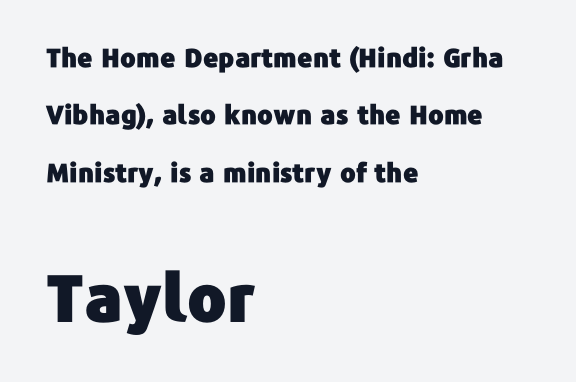
Observe the ordinary spacing: letters are neighbours, not strangers. In CSS terms this would be text-align: left. The typeface chosen for these lines omits serifs. The face used here is proportionally spaced, like ordinary book or web type.
